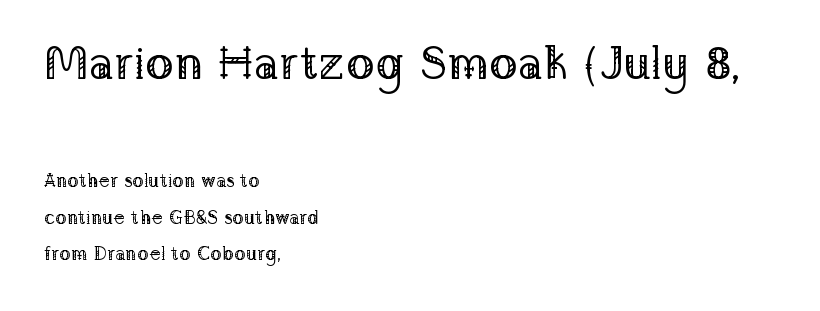
The image shows 47 px regular-weight serif type, upright; set left-aligned, loose line spacing (1.94x), normal letter spacing, not underlined; the first (top) block is 2.47x larger; low stroke contrast and a medium x-height.
